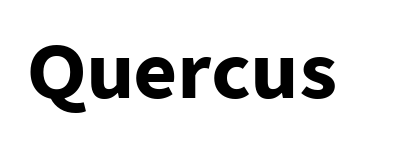
Has an underline been added? It has not. Heft: maximum for text — a bold. Here the designer chose a conventional face with non-uniform glyph widths. Style check: upright.
